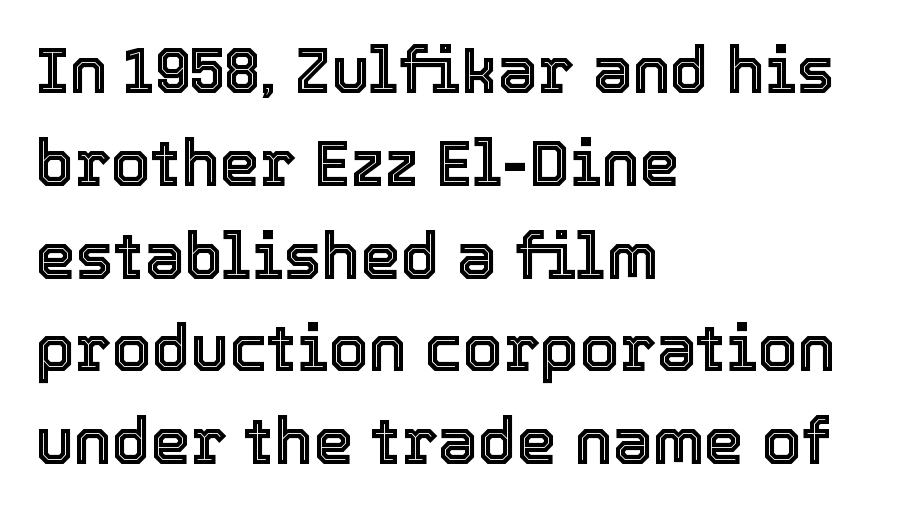
{"italic": "no", "width": "normal", "x_height": "medium", "monospaced": "no", "underline": "no", "align": "left", "line_spacing": "normal", "line_spacing_ratio": 1.45, "letter_spacing": "normal", "letter_spacing_em": 0.0, "glyph_px": 64}
